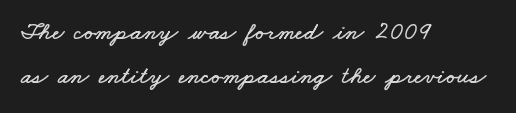
The image shows 25 px text type; set left-aligned, line spacing 1.77x, normal letter spacing, not underlined.
